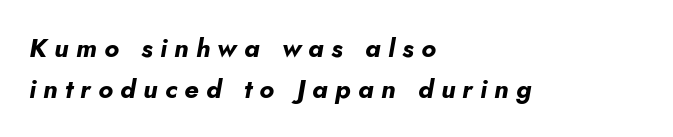
{"italic": "yes", "lean": "right", "slant_degrees": 5, "bold": "yes", "underline": "no", "align": "left", "line_spacing": "normal", "line_spacing_ratio": 1.56, "letter_spacing": "wide", "letter_spacing_em": 0.28, "glyph_px": 26}
